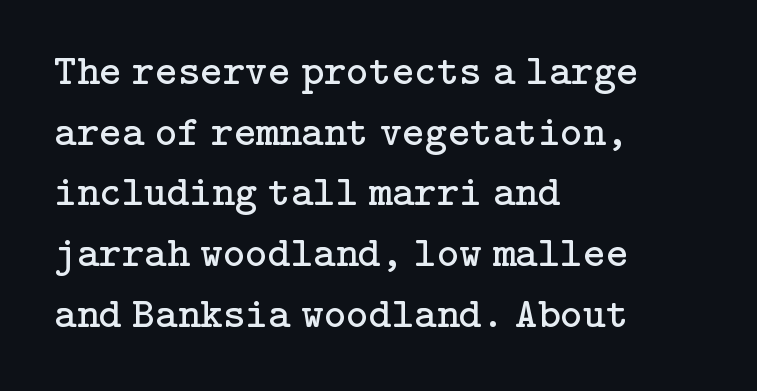
Visually the block forms a straight wall on the left and a jagged coastline on the right. Bold? No — there's no thickening of the strokes. Horizontal bands of white between lines are of average thickness. The letters stand upright; this is a roman face. A serif font was chosen for this passage.
